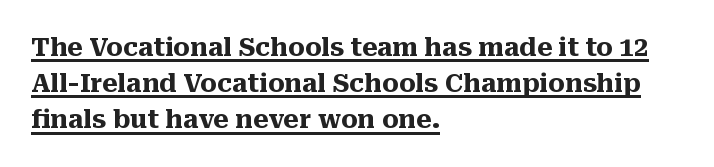
Q: Is the text bold? A: Yes.
Q: Is the text italic (slanted)? A: No, it is upright.
Q: Is the text underlined? A: Yes.
Q: How is the paragraph aligned? A: Left-aligned.
Q: Is the spacing between letters normal or unusually wide? A: Normal.
Q: Is the spacing between lines tight, normal or loose? A: Normal.
